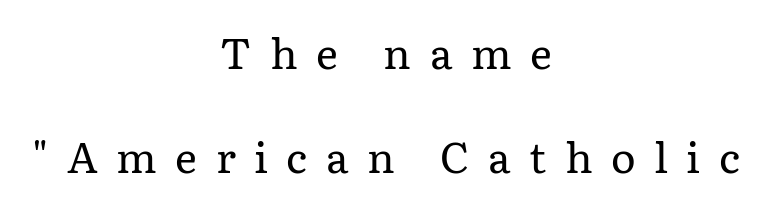
The image shows 42 px regular-weight serif type, upright; set centered, loose line spacing (2.48x), unusually wide letter spacing (+0.44 em), not underlined; low stroke contrast and a medium x-height.
